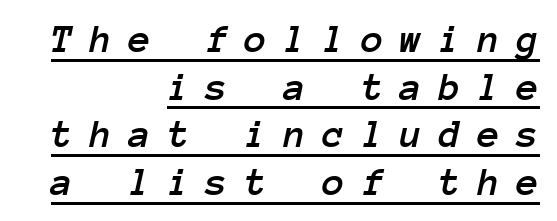
The image shows 41 px text type, italic (leaning right), monospaced; set right-aligned, line spacing 1.16x, unusually wide letter spacing (+0.4 em), underlined; low stroke contrast and a medium x-height.
